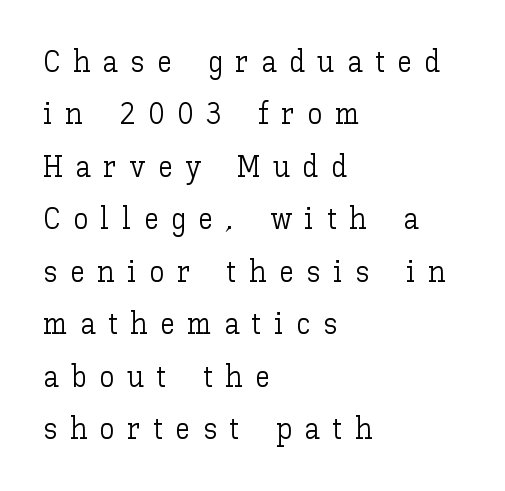
Q: Is the text bold? A: No.
Q: Is the text italic (slanted)? A: No, it is upright.
Q: Is the text underlined? A: No.
Q: How is the paragraph aligned? A: Left-aligned.
Q: Is the spacing between letters normal or unusually wide? A: Unusually wide.
Q: Width (condensed, normal, or wide)? A: Normal.
Q: Stroke contrast? A: Low.
Q: x-height? A: Medium.
Q: Monospaced? A: No.
